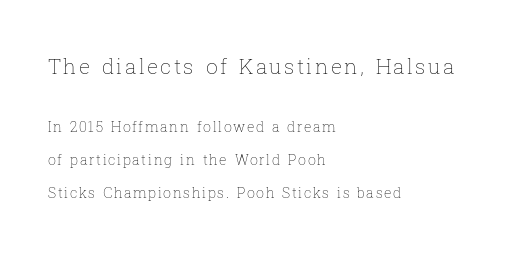
The image shows 21 px text type, upright; set left-aligned, loose line spacing (2.35x), not underlined; the first (top) block is 1.5x larger.
